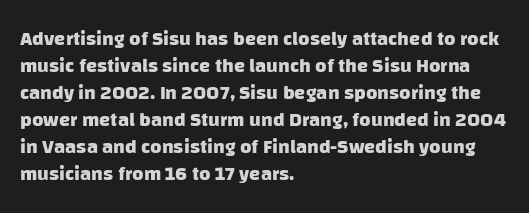
Does the leading feel generous? No, just average. The line texture is even and compact thanks to regular tracking. Typeset ragged right — the left edge is the straight one. Is the type bold? Yes — the strokes are clearly thick and heavy.
